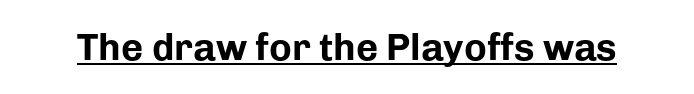
The image shows 38 px bold sans-serif type, upright; set normal letter spacing, underlined; low stroke contrast and a medium x-height.
